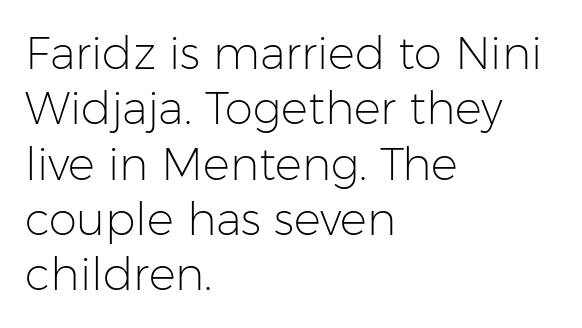
The image shows 45 px light sans-serif type, upright; set left-aligned, line spacing 1.23x, normal letter spacing, not underlined; low stroke contrast and a medium x-height.
